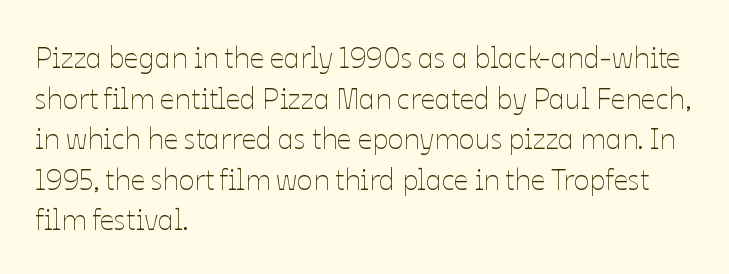
The image shows 29 px thin type, upright; set left-aligned, normal line spacing (1.4x), normal letter spacing, not underlined; low stroke contrast and a medium x-height.
